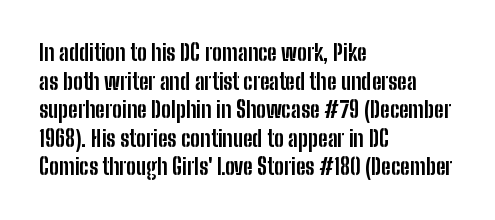
{"italic": "no", "bold": "yes", "underline": "no", "align": "left", "line_spacing": "normal", "line_spacing_ratio": 1.3, "letter_spacing": "normal", "letter_spacing_em": 0.0, "glyph_px": 22}
